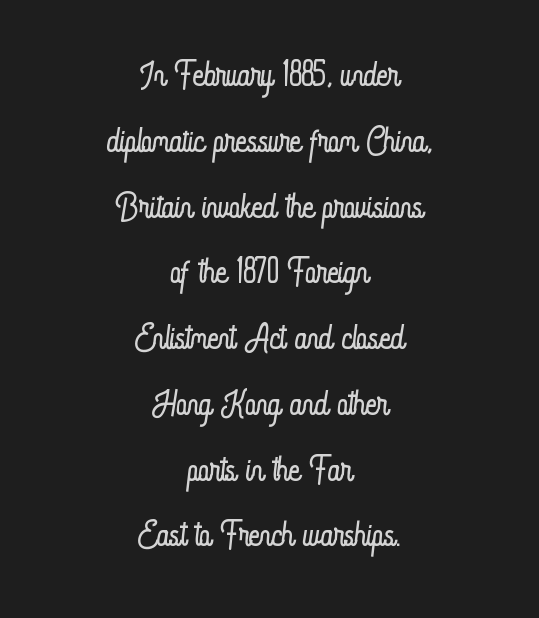
{"bold": "no", "weight": "light", "width": "condensed", "stroke_contrast": "low", "x_height": "small", "monospaced": "no", "underline": "no", "align": "center", "line_spacing": "normal", "line_spacing_ratio": 1.37, "letter_spacing": "normal", "letter_spacing_em": 0.0, "glyph_px": 48}
